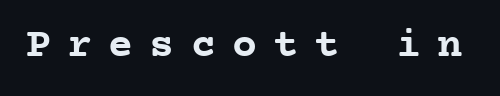
Q: Is the text bold? A: Yes.
Q: Is the text italic (slanted)? A: No, it is upright.
Q: Is the typeface a serif or a sans-serif typeface? A: Serif.
Q: Is the text underlined? A: No.
Q: Is the spacing between letters normal or unusually wide? A: Unusually wide.
Q: Width (condensed, normal, or wide)? A: Normal.
Q: Stroke contrast? A: Low.
Q: x-height? A: Medium.
Q: Monospaced? A: Yes.
